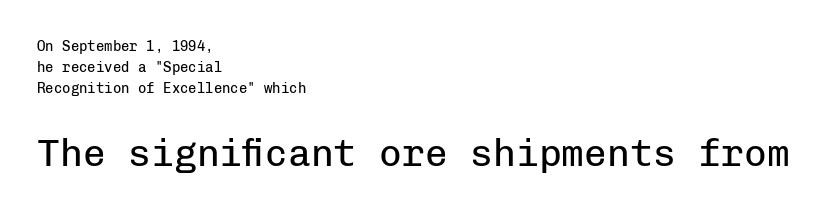
{"serif": "no", "italic": "no", "bold": "no", "weight": "regular", "width": "normal", "stroke_contrast": "low", "x_height": "medium", "monospaced": "yes", "underline": "no", "align": "left", "line_spacing": "normal", "line_spacing_ratio": 1.49, "letter_spacing": "normal", "letter_spacing_em": 0.0, "larger_block": "second", "size_ratio": 2.71, "glyph_px": 38}
